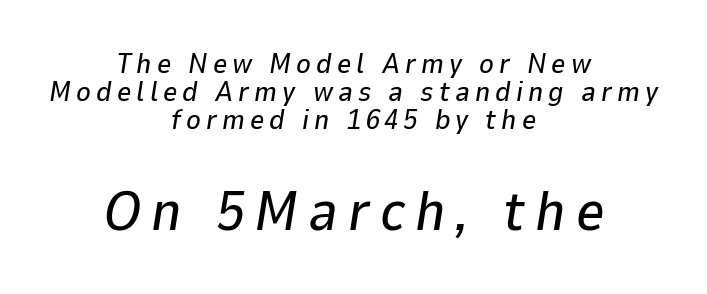
This sample uses an oblique cut, with every glyph tilted off the vertical. Compared with a flush-left layout, this one balances lines on the center instead. Decoration check: the copy has no underline. What's the leading like? Squeezed, with rows nearly overlapping.
